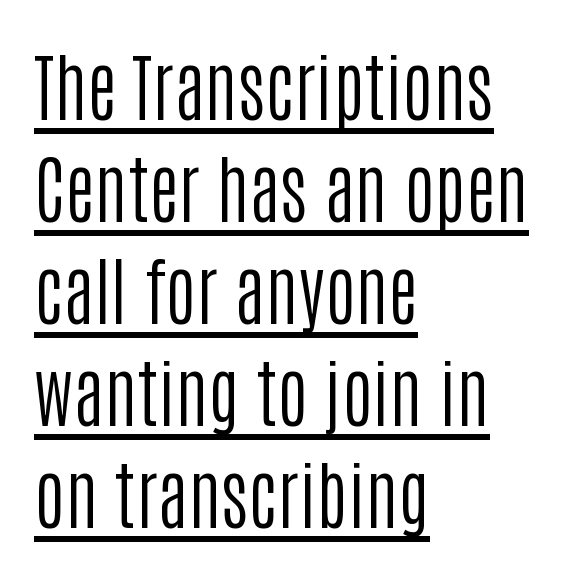
Q: Is the text bold? A: No.
Q: Is the text italic (slanted)? A: No, it is upright.
Q: Is the typeface a serif or a sans-serif typeface? A: Sans-serif.
Q: Is the text underlined? A: Yes.
Q: How is the paragraph aligned? A: Left-aligned.
Q: Is the spacing between letters normal or unusually wide? A: Normal.
Q: Is the spacing between lines tight, normal or loose? A: Normal.
Q: Width (condensed, normal, or wide)? A: Condensed.
Q: Stroke contrast? A: Low.
Q: x-height? A: Large.
Q: Monospaced? A: No.
